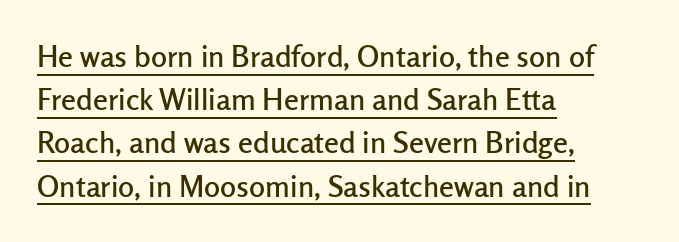
The image shows 30 px sans-serif type, upright; set left-aligned, normal line spacing (1.44x), normal letter spacing, underlined; low stroke contrast and a medium x-height.
